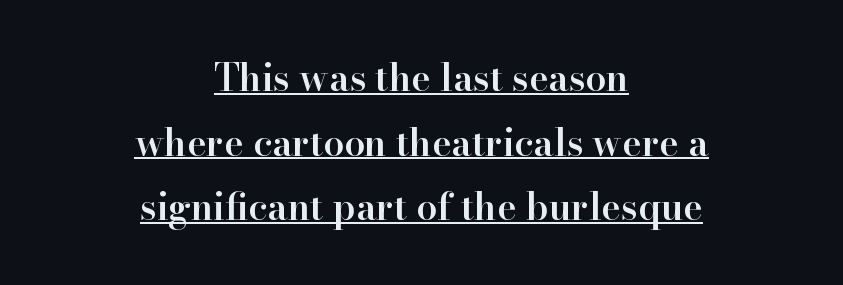
{"serif": "yes", "italic": "no", "bold": "semi", "weight": "semibold", "width": "normal", "stroke_contrast": "high", "x_height": "small", "monospaced": "no", "underline": "yes", "align": "center", "line_spacing_ratio": 1.75, "letter_spacing": "normal", "letter_spacing_em": 0.0, "glyph_px": 37}
